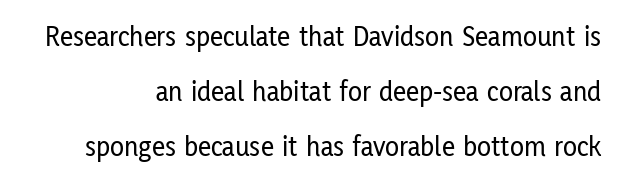
Q: Is the text italic (slanted)? A: No, it is upright.
Q: Is the typeface a serif or a sans-serif typeface? A: Sans-serif.
Q: Is the text underlined? A: No.
Q: Is the spacing between letters normal or unusually wide? A: Normal.
Q: Is the spacing between lines tight, normal or loose? A: Loose.
Q: Width (condensed, normal, or wide)? A: Condensed.
Q: Stroke contrast? A: Low.
Q: x-height? A: Medium.
Q: Monospaced? A: No.
